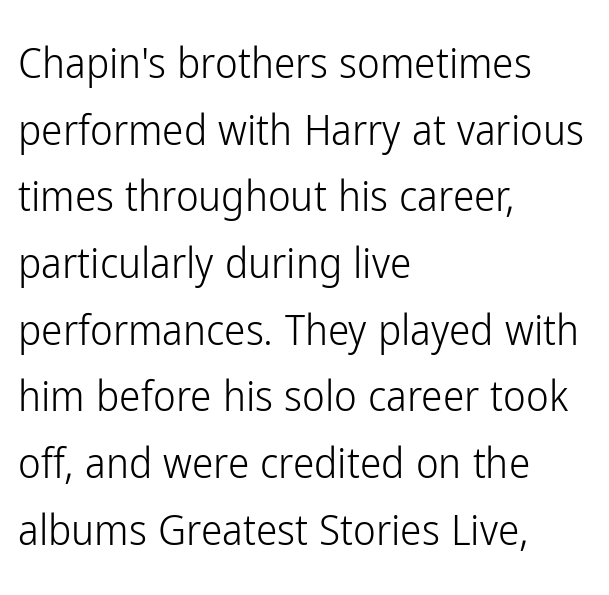
Q: Is the text bold? A: No.
Q: Is the text italic (slanted)? A: No, it is upright.
Q: Is the typeface a serif or a sans-serif typeface? A: Sans-serif.
Q: Is the text underlined? A: No.
Q: How is the paragraph aligned? A: Left-aligned.
Q: Is the spacing between letters normal or unusually wide? A: Normal.
Q: Is the spacing between lines tight, normal or loose? A: Normal.
Q: Width (condensed, normal, or wide)? A: Condensed.
Q: Stroke contrast? A: Low.
Q: x-height? A: Medium.
Q: Monospaced? A: No.
